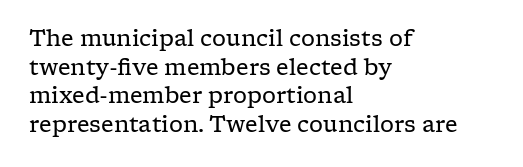
Q: Is the text bold? A: No.
Q: Is the text italic (slanted)? A: No, it is upright.
Q: Is the text underlined? A: No.
Q: How is the paragraph aligned? A: Left-aligned.
Q: Is the spacing between letters normal or unusually wide? A: Normal.
Q: Is the spacing between lines tight, normal or loose? A: Normal.
